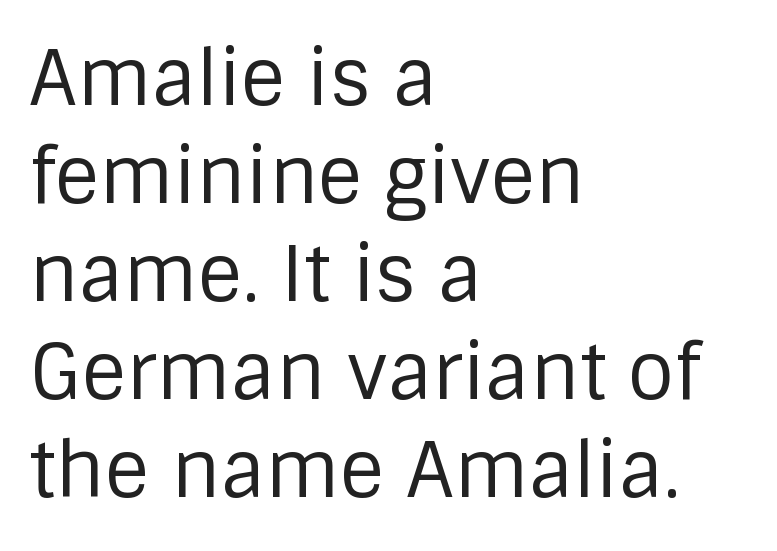
These lines sit exactly where default settings would place them. The string is rendered with underlining switched off. Typeset ragged right — the left edge is the straight one. The font family rendered here belongs to the sans-serif group.
